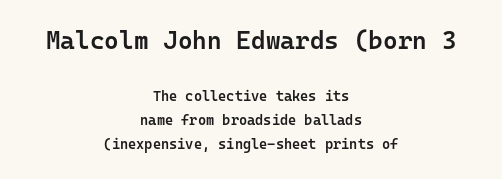
Honestly, there is no underline to notice here at all. Every row of glyphs is offset so its center matches the block's center. Students, this is semibold: more ink than regular, less than bold. Is the lower block the larger one? No — the upper block carries the bigger type. Posture: vertical.
